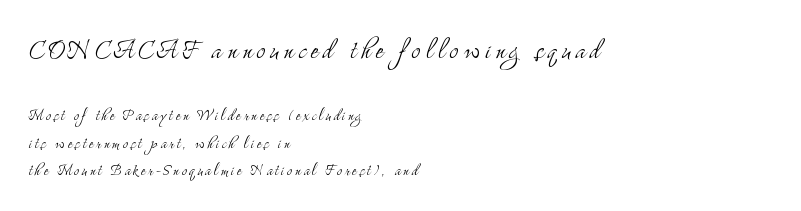
Weight: in the light-to-regular range. A typesetter would call this proportional, since set widths differ per character. The designer left line spacing at the default. This is serif lettering, the kind often seen in printed books.
